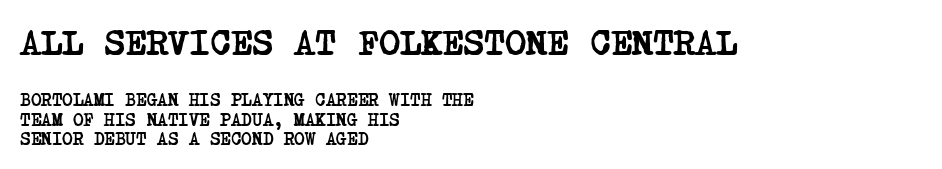
Caption: bold face, heavy strokes. Rule under the text: the space is simply empty. Caption: multi-line text, flush left, ragged right. Caption: standard tracking, unaltered. The glyphs in this specimen are seriffed. Honestly, the rows look squashed on top of each other.
